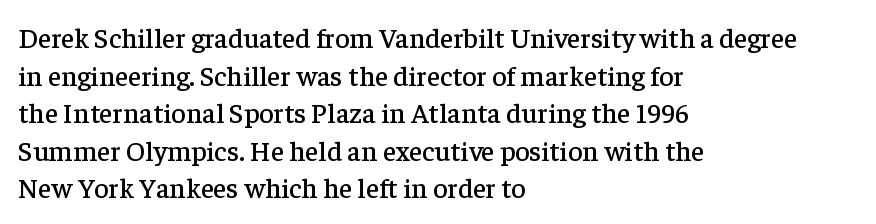
{"serif": "yes", "italic": "no", "width": "normal", "stroke_contrast": "low", "x_height": "medium", "monospaced": "no", "underline": "no", "align": "left", "line_spacing": "normal", "line_spacing_ratio": 1.34, "letter_spacing": "normal", "letter_spacing_em": 0.0, "glyph_px": 28}
